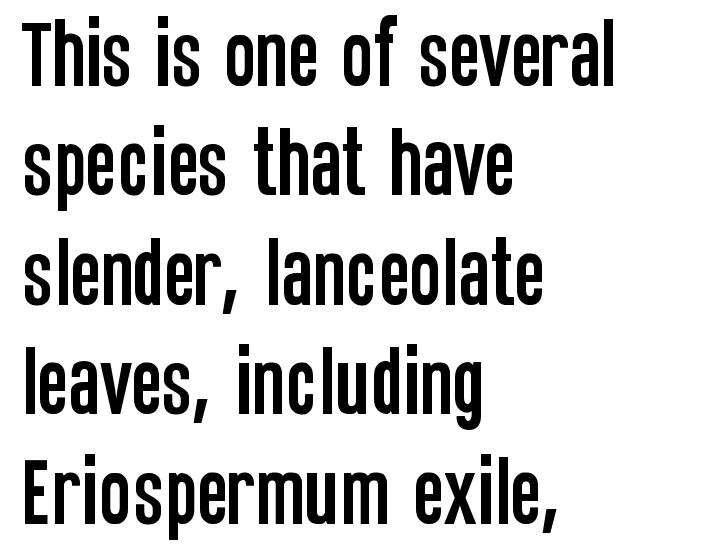
Q: Is the text italic (slanted)? A: No, it is upright.
Q: Is the typeface a serif or a sans-serif typeface? A: Sans-serif.
Q: Is the text underlined? A: No.
Q: How is the paragraph aligned? A: Left-aligned.
Q: Is the spacing between letters normal or unusually wide? A: Normal.
Q: Is the spacing between lines tight, normal or loose? A: Normal.
Q: Width (condensed, normal, or wide)? A: Condensed.
Q: Stroke contrast? A: Low.
Q: x-height? A: Large.
Q: Monospaced? A: No.
